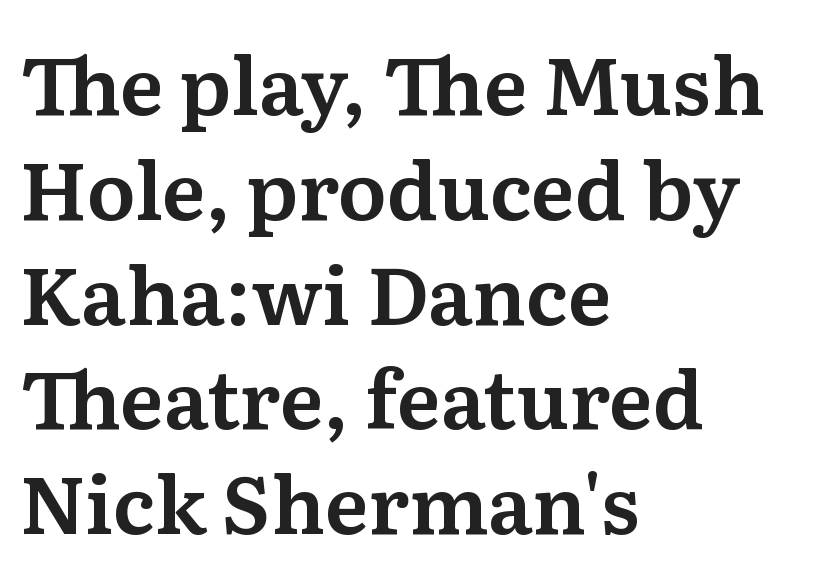
Q: Is the text italic (slanted)? A: No, it is upright.
Q: Is the typeface a serif or a sans-serif typeface? A: Serif.
Q: Is the text underlined? A: No.
Q: How is the paragraph aligned? A: Left-aligned.
Q: Is the spacing between letters normal or unusually wide? A: Normal.
Q: Is the spacing between lines tight, normal or loose? A: Normal.
Q: Width (condensed, normal, or wide)? A: Normal.
Q: Stroke contrast? A: Medium.
Q: x-height? A: Medium.
Q: Monospaced? A: No.
